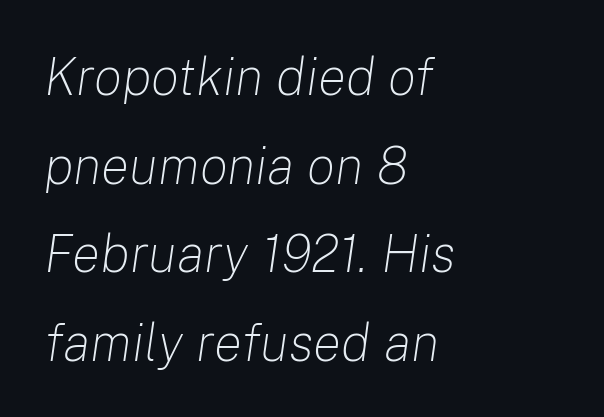
{"italic": "yes", "lean": "right", "slant_degrees": 8, "bold": "no", "weight": "light", "width": "normal", "stroke_contrast": "low", "x_height": "medium", "monospaced": "no", "underline": "no", "align": "left", "line_spacing": "normal", "line_spacing_ratio": 1.67, "letter_spacing": "normal", "letter_spacing_em": 0.0, "glyph_px": 53}
